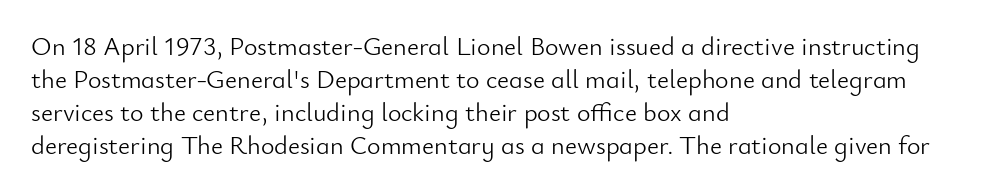
The image shows 26 px text type, upright; set left-aligned, normal line spacing (1.27x), normal letter spacing, not underlined.
